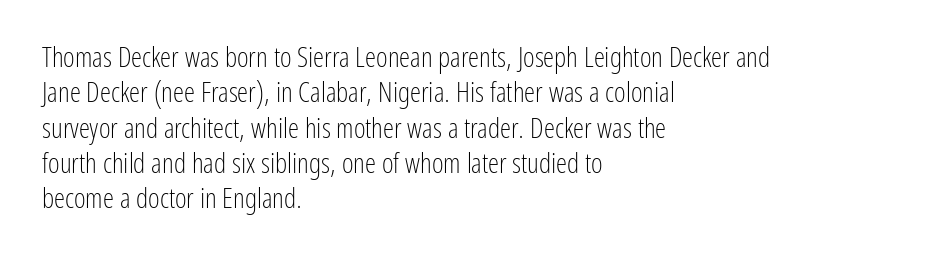
Lines of text with bare space underneath. The characters are drawn with everyday or finer stroke widths. The paragraph shown leans on its left margin. Does extra space separate the letters? No, they use regular spacing. The lettering holds an erect, upright posture throughout.
